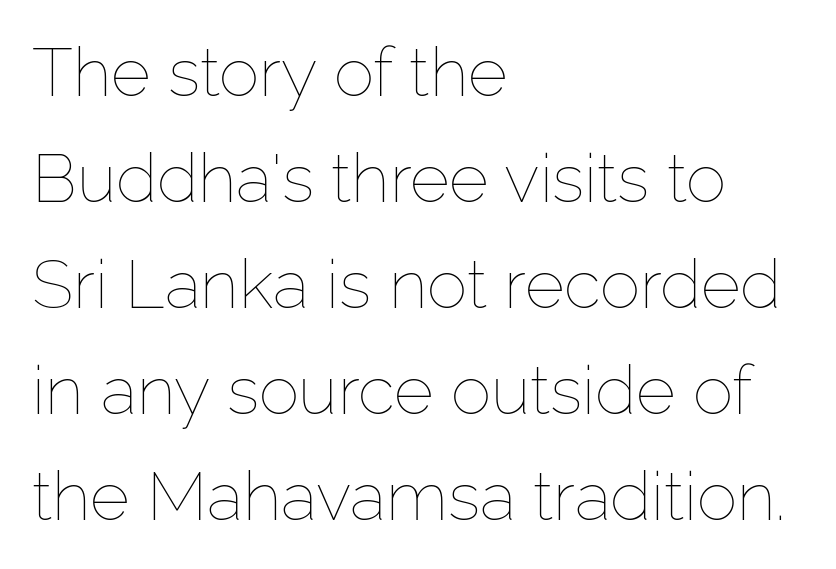
The letters advance in unequal steps, a hallmark of proportional type. Caption: face not bold, strokes unweighted. Between one letter and the next there's only the usual sliver of space. The lettering holds an erect, upright posture throughout. Line beginnings align vertically; line endings do not. The baseline area is clear.
